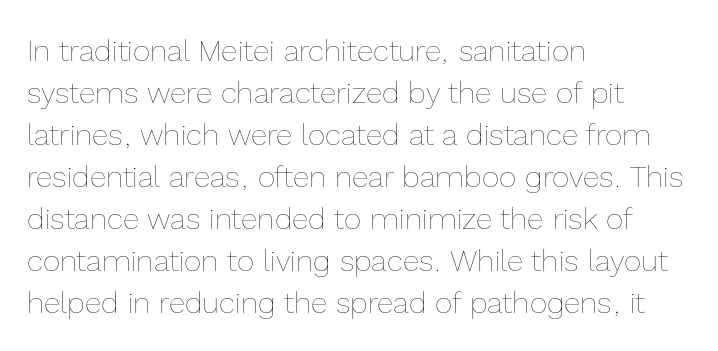
The image shows 30 px thin type, upright; set left-aligned, normal line spacing (1.4x), normal letter spacing, not underlined; a medium x-height.
